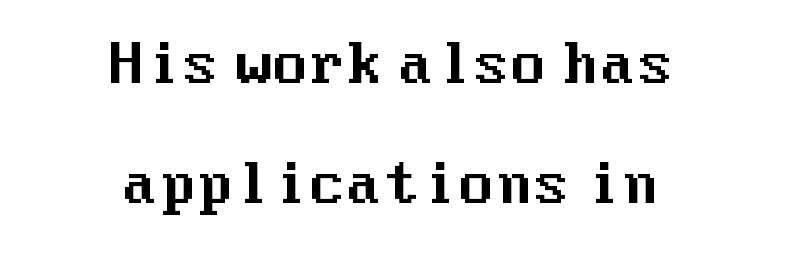
This rendering features lettering with no underline. Classification — sans serif. The gaps between neighbouring characters are ordinary and unremarkable. If you measured baseline to baseline, you'd find a long distance. If you folded the block vertically in half, each line would mirror itself in length.
